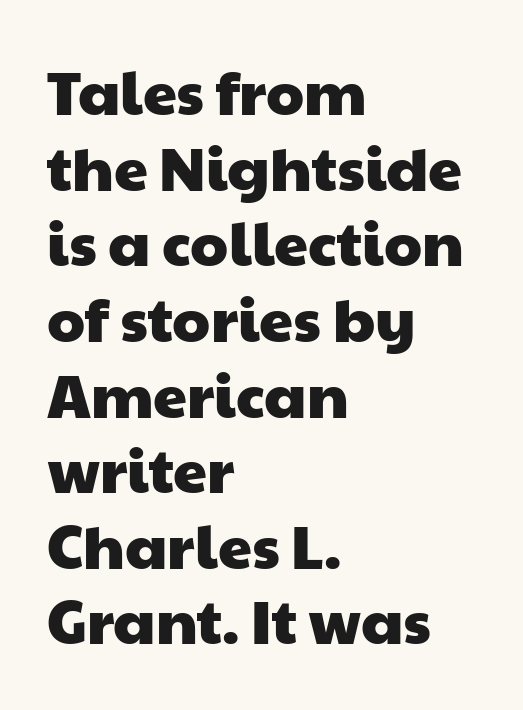
Q: Is the typeface a serif or a sans-serif typeface? A: Sans-serif.
Q: Is the text underlined? A: No.
Q: How is the paragraph aligned? A: Left-aligned.
Q: Is the spacing between letters normal or unusually wide? A: Normal.
Q: Width (condensed, normal, or wide)? A: Wide.
Q: Stroke contrast? A: Low.
Q: x-height? A: Medium.
Q: Monospaced? A: No.
